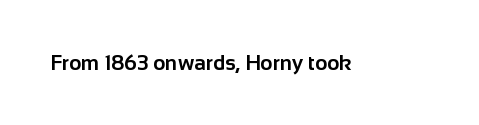
The letterforms sit shoulder to shoulder at normal distance. These lines were composed using upright roman letters. Check the space under the baseline: it is left empty. The sample has been set heavy, in full bold.
